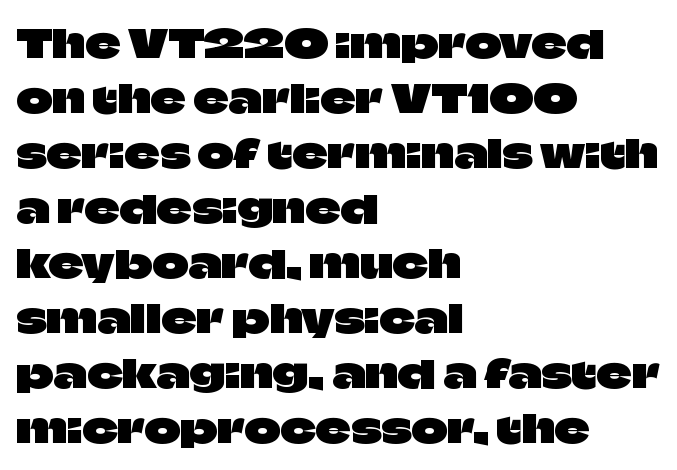
This rendering leaves character spacing at its baseline value. Do the characters align in a grid? No, the font is proportional. In terms of leading, this rendering sits right in the middle. Clear beneath every line of the passage.
